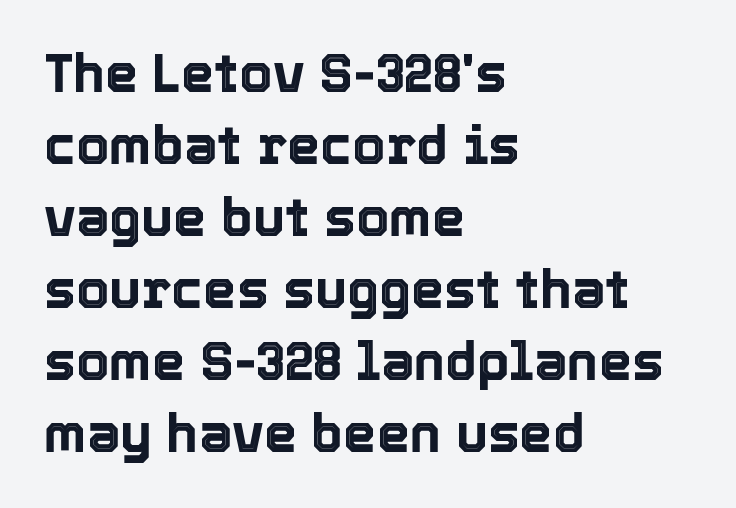
{"italic": "no", "width": "normal", "x_height": "medium", "monospaced": "no", "underline": "no", "align": "left", "line_spacing": "normal", "line_spacing_ratio": 1.36, "letter_spacing": "normal", "letter_spacing_em": 0.0, "glyph_px": 53}
